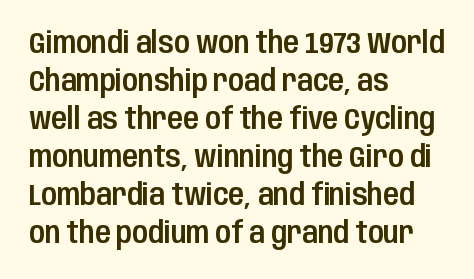
Q: Is the text italic (slanted)? A: No, it is upright.
Q: Is the typeface a serif or a sans-serif typeface? A: Sans-serif.
Q: Is the text underlined? A: No.
Q: How is the paragraph aligned? A: Left-aligned.
Q: Is the spacing between letters normal or unusually wide? A: Normal.
Q: Is the spacing between lines tight, normal or loose? A: Normal.
Q: Width (condensed, normal, or wide)? A: Condensed.
Q: Stroke contrast? A: Low.
Q: x-height? A: Large.
Q: Monospaced? A: No.
